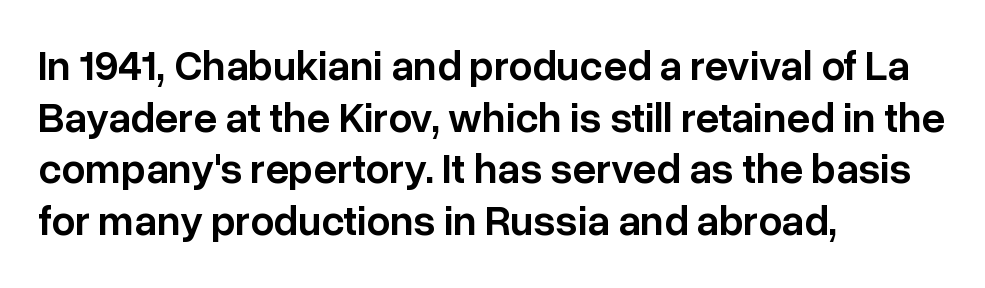
The image shows 42 px semibold sans-serif type, upright; set left-aligned, line spacing 1.23x, normal letter spacing, not underlined; low stroke contrast and a medium x-height.
